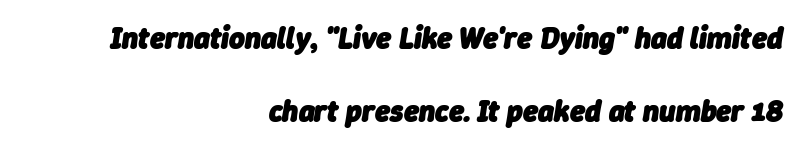
The image shows 30 px heavy type, italic (leaning right); set right-aligned, loose line spacing (2.45x), normal letter spacing, not underlined; low stroke contrast and a medium x-height.
